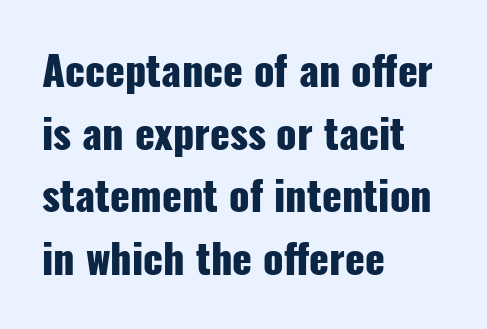
{"serif": "no", "italic": "no", "bold": "yes", "weight": "heavy", "width": "condensed", "stroke_contrast": "low", "x_height": "medium", "monospaced": "no", "underline": "no", "align": "left", "line_spacing": "normal", "line_spacing_ratio": 1.53, "letter_spacing": "normal", "letter_spacing_em": 0.0, "glyph_px": 41}
